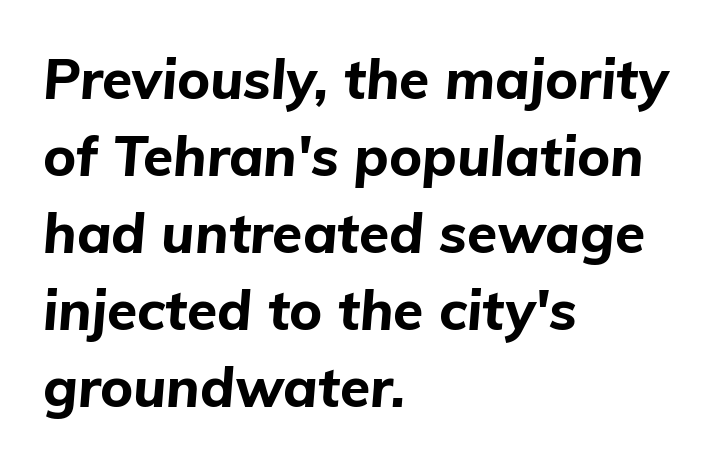
This sample is left-justified, so line endings fall wherever the words run out. Letter spacing: default. These lines sit exactly where default settings would place them. Does the lettering tilt? It does — this is italic. No word sits above an underline. You could not count columns in this text — the font is proportionally spaced.
